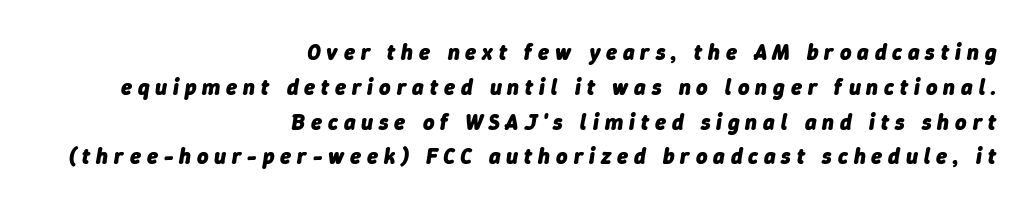
Q: Is the text bold? A: Yes.
Q: Is the text italic (slanted)? A: Yes, it leans right by about 9 degrees.
Q: Is the text underlined? A: No.
Q: How is the paragraph aligned? A: Right-aligned.
Q: Is the spacing between letters normal or unusually wide? A: Unusually wide.
Q: Is the spacing between lines tight, normal or loose? A: Normal.
